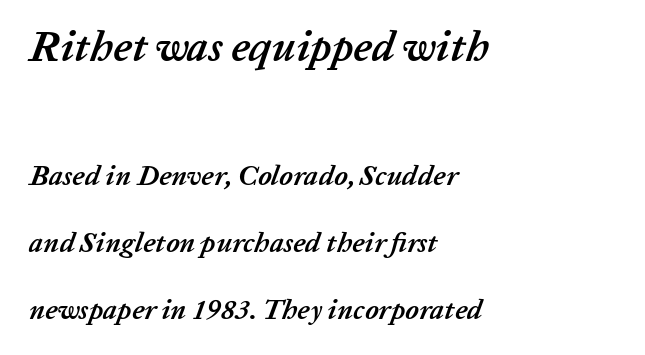
{"italic": "yes", "lean": "right", "slant_degrees": 20, "bold": "yes", "weight": "semibold", "width": "normal", "stroke_contrast": "low", "x_height": "medium", "monospaced": "no", "underline": "no", "align": "left", "line_spacing": "loose", "line_spacing_ratio": 2.39, "letter_spacing": "normal", "letter_spacing_em": 0.0, "larger_block": "first", "size_ratio": 1.5, "glyph_px": 42}
